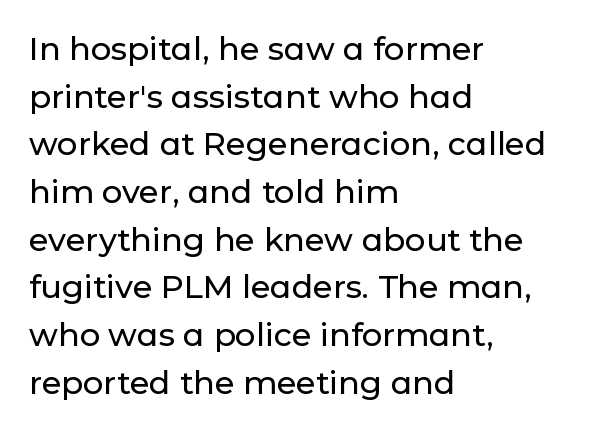
Q: Is the text italic (slanted)? A: No, it is upright.
Q: Is the typeface a serif or a sans-serif typeface? A: Sans-serif.
Q: Is the text underlined? A: No.
Q: How is the paragraph aligned? A: Left-aligned.
Q: Is the spacing between letters normal or unusually wide? A: Normal.
Q: Is the spacing between lines tight, normal or loose? A: Normal.
Q: Width (condensed, normal, or wide)? A: Normal.
Q: Stroke contrast? A: Low.
Q: x-height? A: Medium.
Q: Monospaced? A: No.
